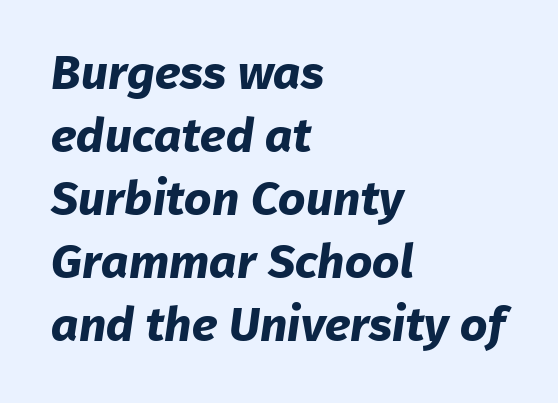
What stands out about the letter spacing? Nothing — it is the standard amount. Descenders are the only things crossing below the line. Looks like regular typesetting: each glyph gets only the width it needs. Evenly set lines give the paragraph a standard silhouette. Bold? Absolutely — the strokes are thick and heavy.
